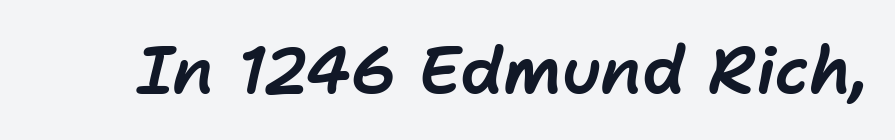
{"italic": "yes", "lean": "right", "slant_degrees": 11, "width": "normal", "stroke_contrast": "low", "x_height": "medium", "monospaced": "no", "underline": "no", "letter_spacing": "normal", "letter_spacing_em": 0.0, "glyph_px": 65}
